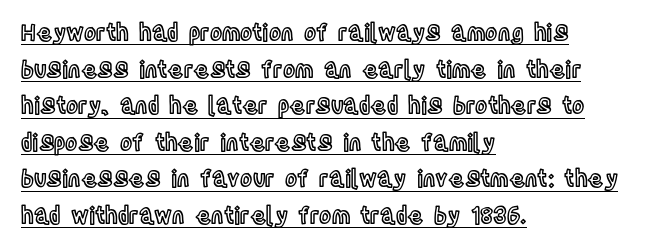
{"italic": "no", "underline": "yes", "align": "left", "line_spacing": "normal", "line_spacing_ratio": 1.59, "letter_spacing": "normal", "letter_spacing_em": 0.0, "glyph_px": 23}
